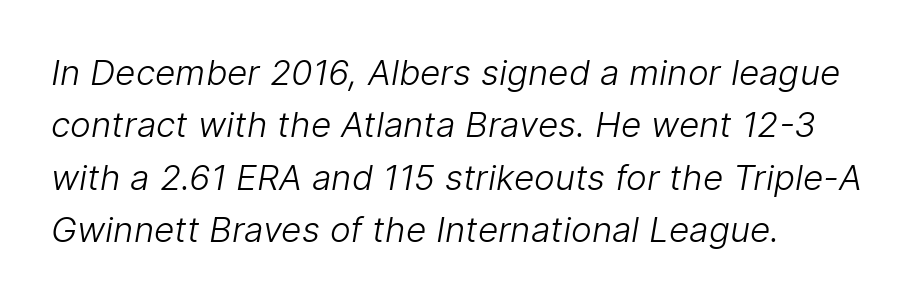
Summary of vertical rhythm: regular, with standard interline spacing. Caption: standard tracking, unaltered. Vertical stems look standard width or narrower in stroke. Unmarked baselines from the first word to the last. Spacing verdict: proportional, widths tailored to each character. Horizontally, the lines are justified to the leading edge only.
